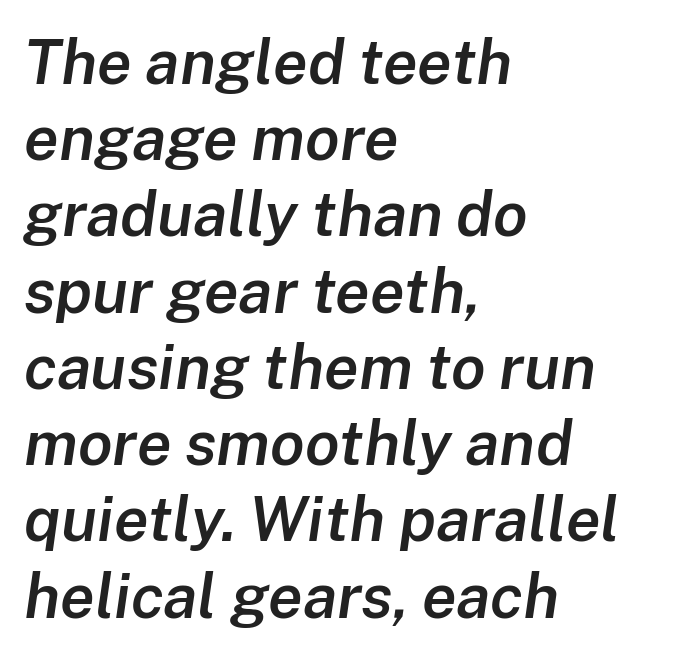
The image shows 63 px semibold type, italic (leaning right); set left-aligned, line spacing 1.21x, normal letter spacing, not underlined; low stroke contrast and a medium x-height.
